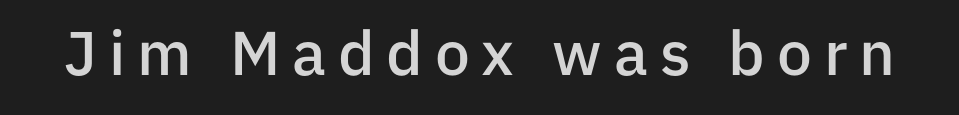
Q: Is the text bold? A: Semi-bold.
Q: Is the text italic (slanted)? A: No, it is upright.
Q: Is the typeface a serif or a sans-serif typeface? A: Sans-serif.
Q: Is the text underlined? A: No.
Q: Width (condensed, normal, or wide)? A: Normal.
Q: Stroke contrast? A: Low.
Q: x-height? A: Medium.
Q: Monospaced? A: No.
